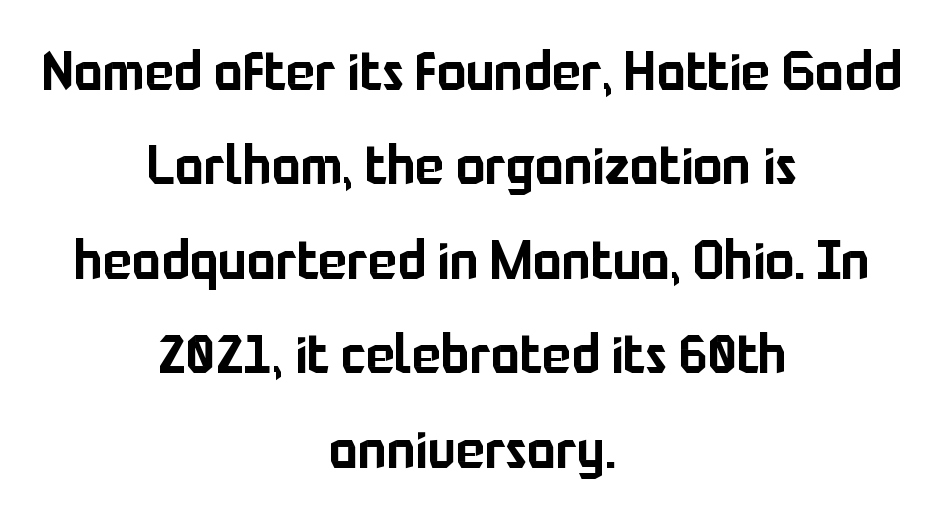
Do the letters lean? They stand straight. Here the designer chose a conventional face with non-uniform glyph widths. Has an underline been added? It has not. Centered paragraph, ragged on both sides.
